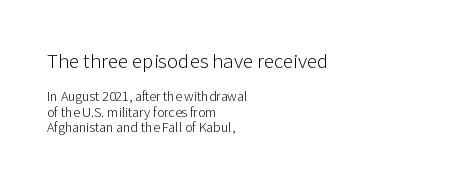
Q: Is the text bold? A: No.
Q: Is the text italic (slanted)? A: No, it is upright.
Q: Is the text underlined? A: No.
Q: How is the paragraph aligned? A: Left-aligned.
Q: Is the spacing between letters normal or unusually wide? A: Normal.
Q: Is the spacing between lines tight, normal or loose? A: Tight.
Q: Which block of text is set in a larger size, the first (top) or the second (bottom)? A: The first (top) one.
